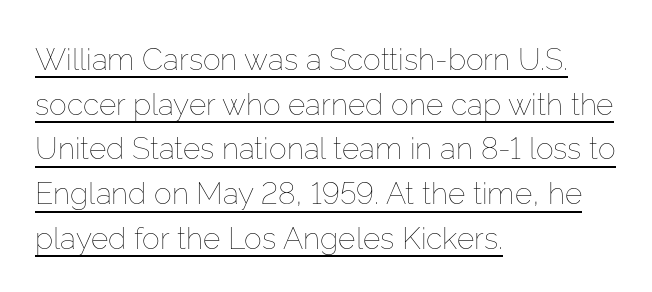
The typesetter chose a ragged-right arrangement here. This is not heavy type; no bold has been used. Every stem runs plumb, perpendicular to the baseline. Emphasis is given by a line drawn under the lettering. Normally led — the rows are evenly, conventionally spaced. Words appear dense and cohesive because spacing is normal.
